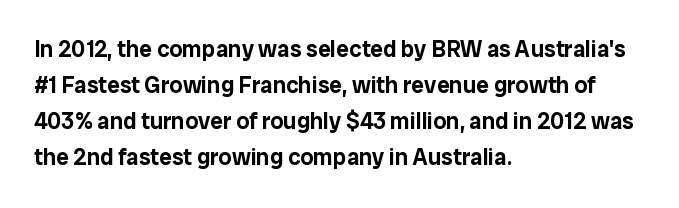
The image shows 23 px text type, upright; set left-aligned, normal line spacing (1.57x), normal letter spacing, not underlined.
